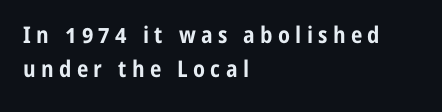
The image shows 23 px bold type, upright; set left-aligned, normal line spacing (1.46x), unusually wide letter spacing (+0.23 em), not underlined.
